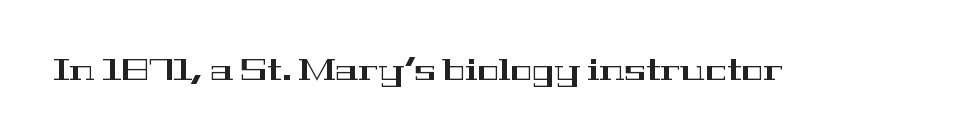
Q: Is the text italic (slanted)? A: No, it is upright.
Q: Is the typeface a serif or a sans-serif typeface? A: Serif.
Q: Is the text underlined? A: No.
Q: Is the spacing between letters normal or unusually wide? A: Normal.
Q: Width (condensed, normal, or wide)? A: Wide.
Q: Stroke contrast? A: High.
Q: x-height? A: Medium.
Q: Monospaced? A: No.
